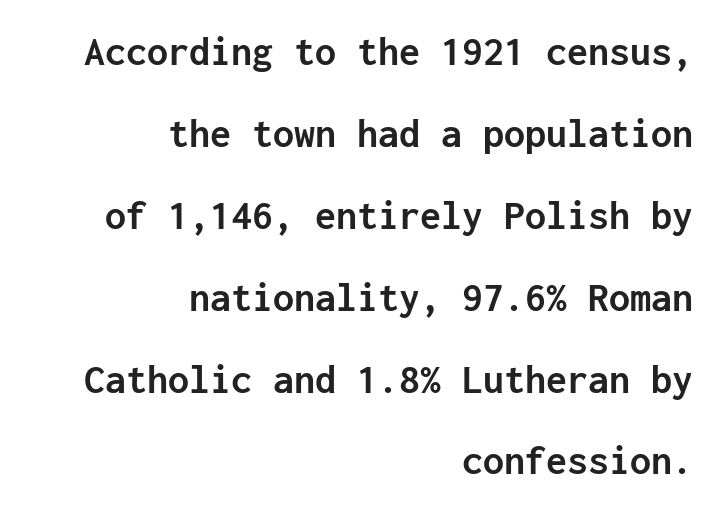
The image shows 42 px semibold sans-serif type, upright, monospaced; set right-aligned, loose line spacing (1.95x), normal letter spacing, not underlined; low stroke contrast and a medium x-height.
